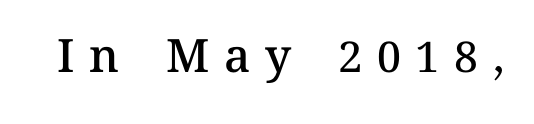
The image shows 46 px semibold type, upright; set unusually wide letter spacing (+0.31 em), not underlined; medium stroke contrast and a medium x-height.
